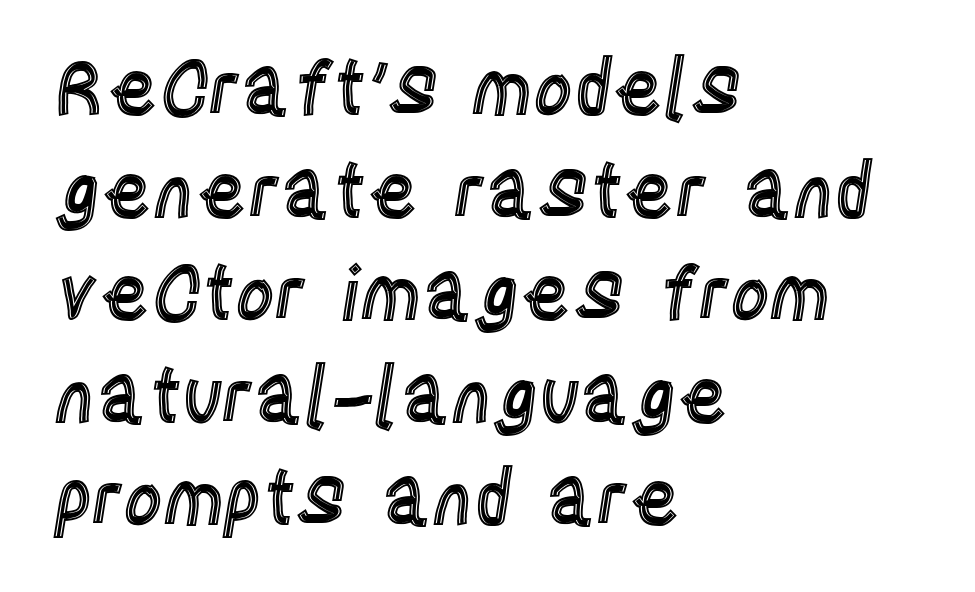
{"width": "condensed", "x_height": "large", "monospaced": "no", "underline": "no", "align": "left", "line_spacing": "normal", "line_spacing_ratio": 1.35, "letter_spacing": "normal", "letter_spacing_em": 0.0, "glyph_px": 76}
